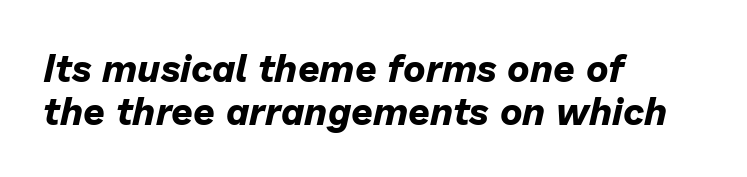
The image shows 38 px bold type, italic (leaning right); set left-aligned, tight line spacing (1.12x), normal letter spacing, not underlined; low stroke contrast and a medium x-height.
